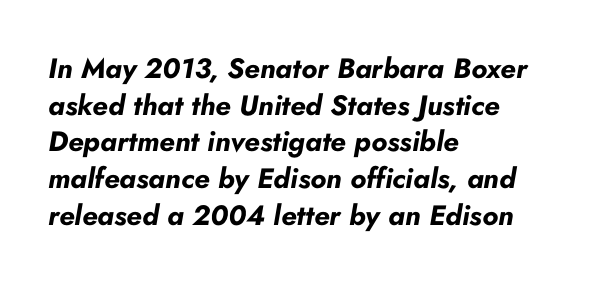
The image shows 28 px bold type, italic (leaning right); set left-aligned, normal line spacing (1.31x), normal letter spacing, not underlined; low stroke contrast and a small x-height.
